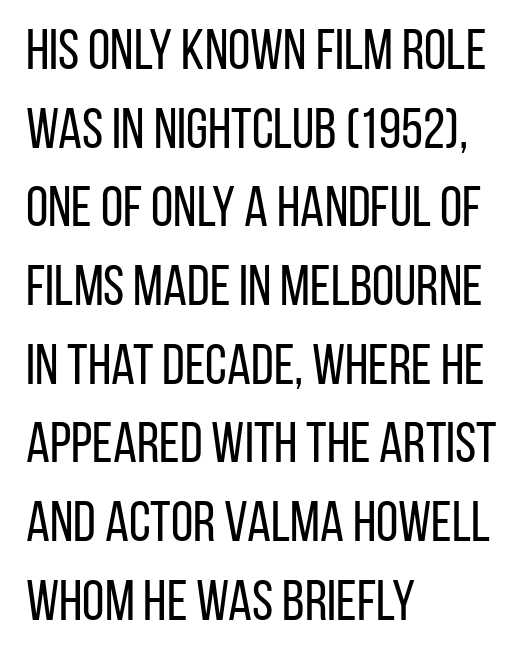
Q: Is the text bold? A: No.
Q: Is the text italic (slanted)? A: No, it is upright.
Q: Is the typeface a serif or a sans-serif typeface? A: Sans-serif.
Q: Is the text underlined? A: No.
Q: How is the paragraph aligned? A: Left-aligned.
Q: Is the spacing between letters normal or unusually wide? A: Normal.
Q: Is the spacing between lines tight, normal or loose? A: Normal.
Q: Width (condensed, normal, or wide)? A: Condensed.
Q: Stroke contrast? A: Low.
Q: x-height? A: Large.
Q: Monospaced? A: No.
